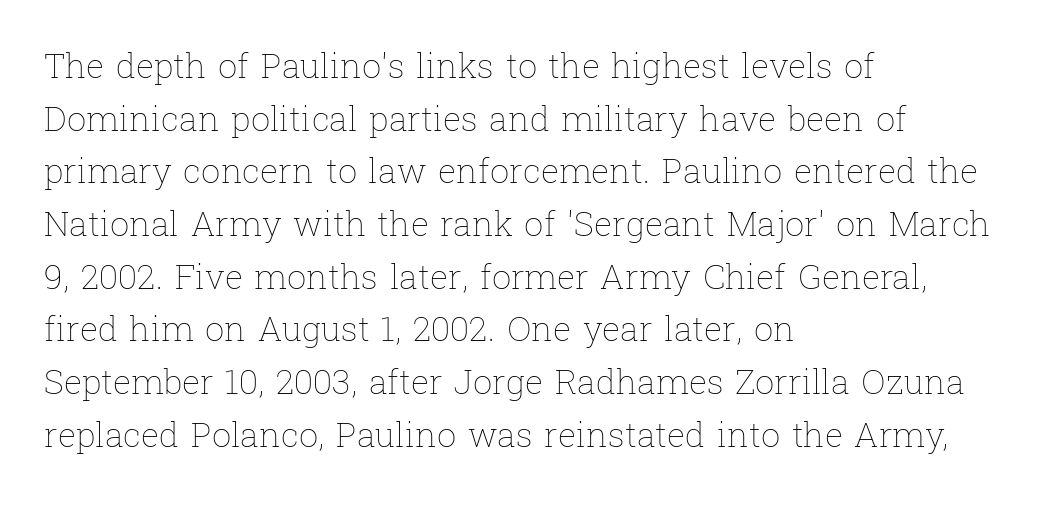
This sample is left-justified, so line endings fall wherever the words run out. Every stem runs plumb, perpendicular to the baseline. Think standard paragraph weight, or any step lighter than that. Proportional: the letters do not fall into vertical columns. In terms of letterspacing, this is plain default setting. Vertically, the passage feels balanced, rows spaced as you'd expect.
